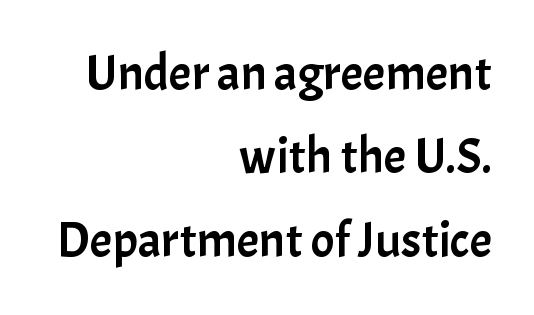
Q: Is the text italic (slanted)? A: No, it is upright.
Q: Is the typeface a serif or a sans-serif typeface? A: Sans-serif.
Q: Is the text underlined? A: No.
Q: How is the paragraph aligned? A: Right-aligned.
Q: Is the spacing between letters normal or unusually wide? A: Normal.
Q: Is the spacing between lines tight, normal or loose? A: Normal.
Q: Width (condensed, normal, or wide)? A: Normal.
Q: Stroke contrast? A: Low.
Q: x-height? A: Medium.
Q: Monospaced? A: No.
